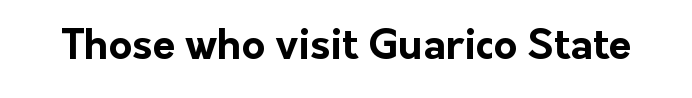
{"serif": "no", "italic": "no", "bold": "yes", "weight": "bold", "width": "normal", "stroke_contrast": "low", "x_height": "medium", "monospaced": "no", "underline": "no", "letter_spacing": "normal", "letter_spacing_em": 0.0, "glyph_px": 41}
